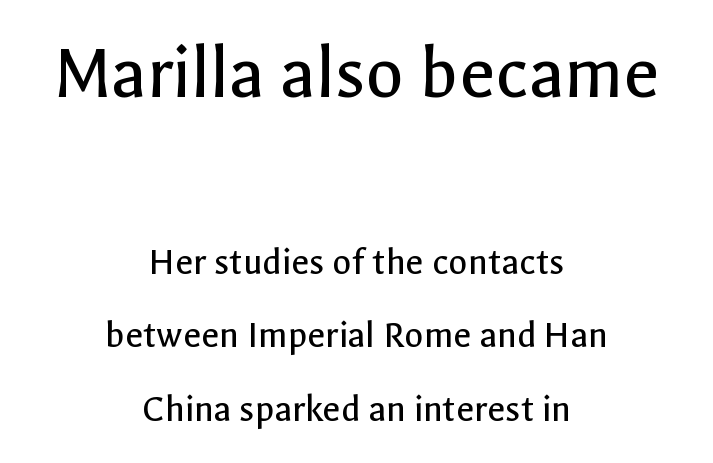
{"serif": "no", "italic": "no", "bold": "no", "weight": "regular", "width": "normal", "x_height": "medium", "monospaced": "no", "underline": "no", "align": "center", "line_spacing_ratio": 1.88, "letter_spacing": "normal", "letter_spacing_em": 0.0, "larger_block": "first", "size_ratio": 2.0, "glyph_px": 78}
